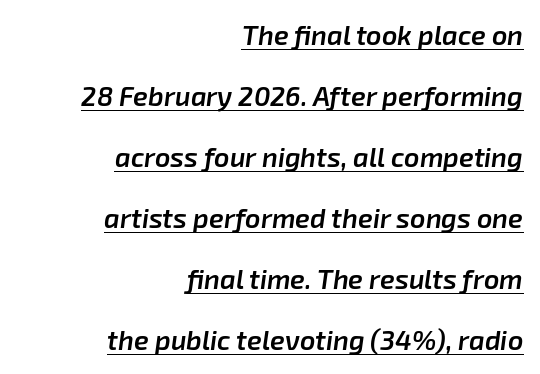
Q: Is the text bold? A: Semi-bold.
Q: Is the text italic (slanted)? A: Yes, it leans right by about 8 degrees.
Q: Is the text underlined? A: Yes.
Q: How is the paragraph aligned? A: Right-aligned.
Q: Is the spacing between letters normal or unusually wide? A: Normal.
Q: Is the spacing between lines tight, normal or loose? A: Loose.
